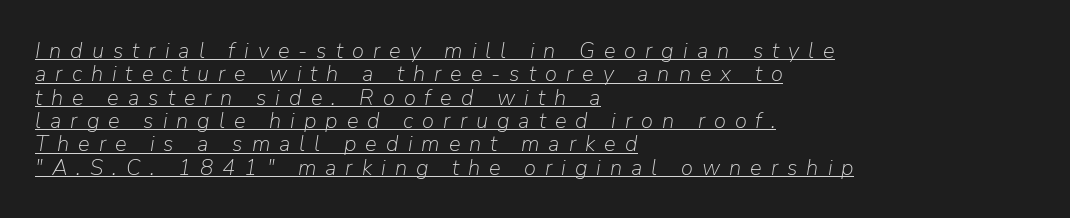
{"italic": "yes", "lean": "right", "slant_degrees": 9, "bold": "no", "underline": "yes", "align": "left", "line_spacing": "tight", "line_spacing_ratio": 1.06, "letter_spacing": "wide", "letter_spacing_em": 0.41, "glyph_px": 22}
